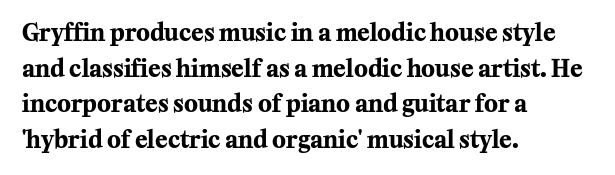
{"italic": "no", "bold": "yes", "underline": "no", "align": "left", "line_spacing": "normal", "line_spacing_ratio": 1.55, "letter_spacing": "normal", "letter_spacing_em": 0.0, "glyph_px": 23}
